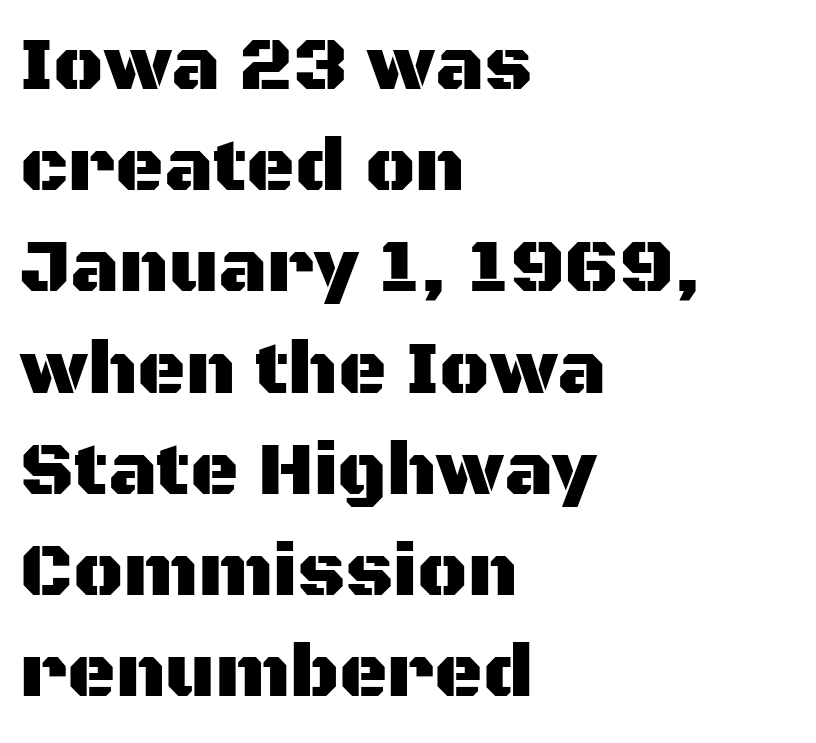
Caption: standard tracking, unaltered. The specimen reads as upright at a glance. Casual observation: everything's shoved over to the left. Does the type have serifs? No, each stem ends abruptly. Here the designer chose a conventional face with non-uniform glyph widths.
